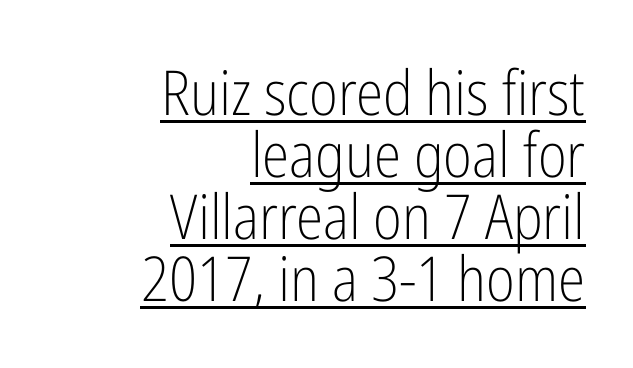
The image shows 62 px light, condensed sans-serif type, upright; set right-aligned, tight line spacing (1.0x), normal letter spacing, underlined; low stroke contrast and a medium x-height.
